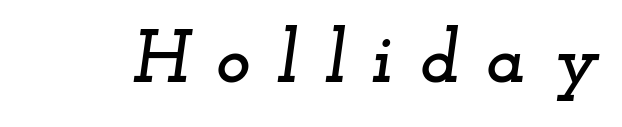
{"serif": "yes", "italic": "yes", "lean": "right", "slant_degrees": 12, "width": "wide", "stroke_contrast": "low", "x_height": "small", "monospaced": "no", "underline": "no", "letter_spacing": "wide", "letter_spacing_em": 0.35, "glyph_px": 74}
